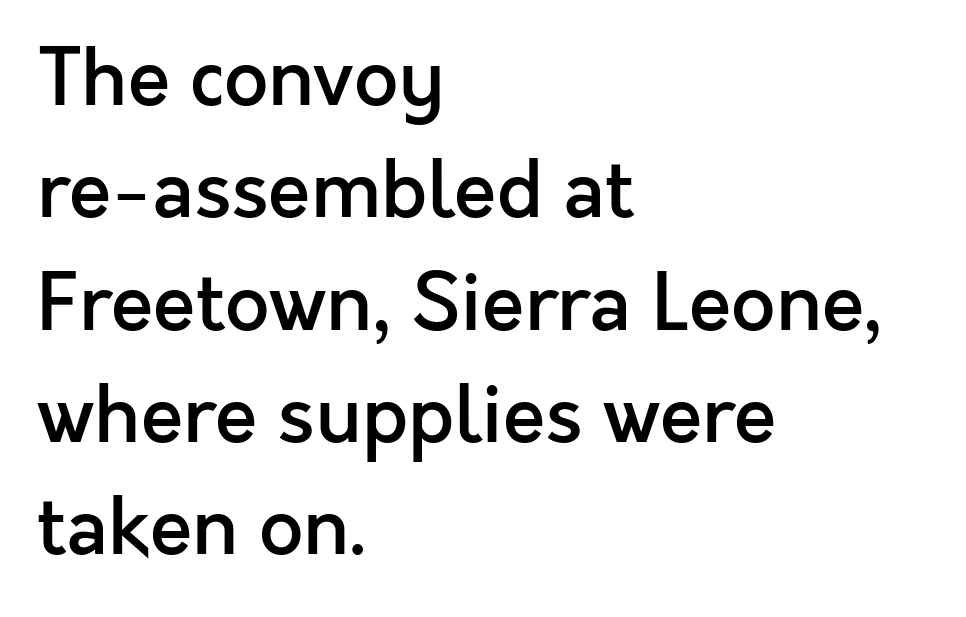
The image shows 78 px semibold sans-serif type, upright; set left-aligned, normal line spacing (1.44x), normal letter spacing, not underlined; a medium x-height.
